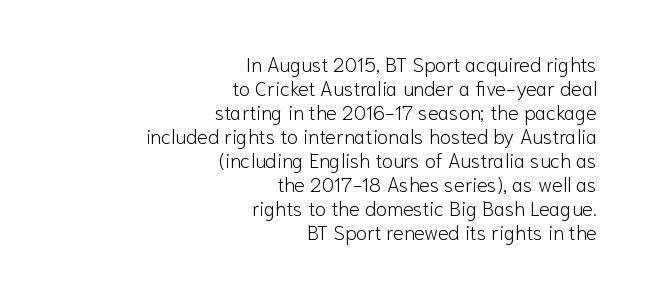
Q: Is the text bold? A: No.
Q: Is the text italic (slanted)? A: No, it is upright.
Q: Is the text underlined? A: No.
Q: How is the paragraph aligned? A: Right-aligned.
Q: Is the spacing between letters normal or unusually wide? A: Normal.
